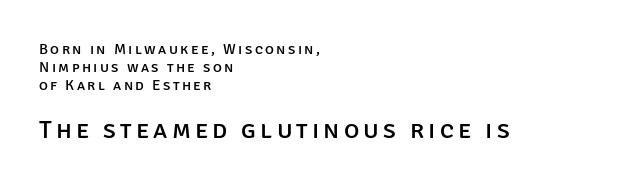
Q: Is the text italic (slanted)? A: No, it is upright.
Q: Is the text underlined? A: No.
Q: How is the paragraph aligned? A: Left-aligned.
Q: Which block of text is set in a larger size, the first (top) or the second (bottom)? A: The second (bottom) one.
